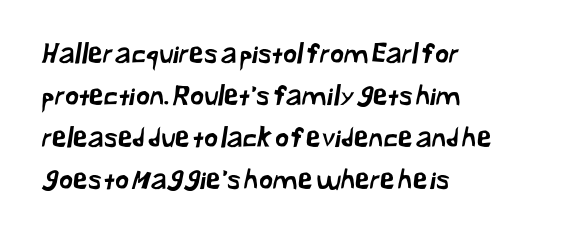
{"underline": "no", "align": "left", "line_spacing": "normal", "line_spacing_ratio": 1.56, "letter_spacing": "normal", "letter_spacing_em": 0.0, "glyph_px": 27}
